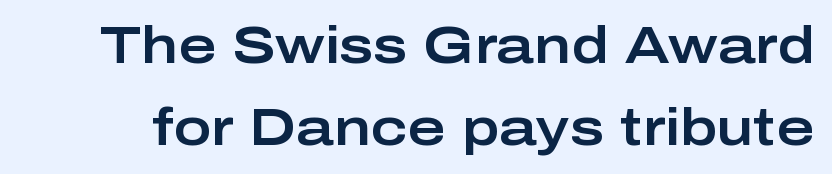
{"serif": "no", "italic": "no", "width": "wide", "stroke_contrast": "low", "x_height": "medium", "monospaced": "no", "underline": "no", "line_spacing": "normal", "line_spacing_ratio": 1.6, "letter_spacing": "normal", "letter_spacing_em": 0.0, "glyph_px": 51}
